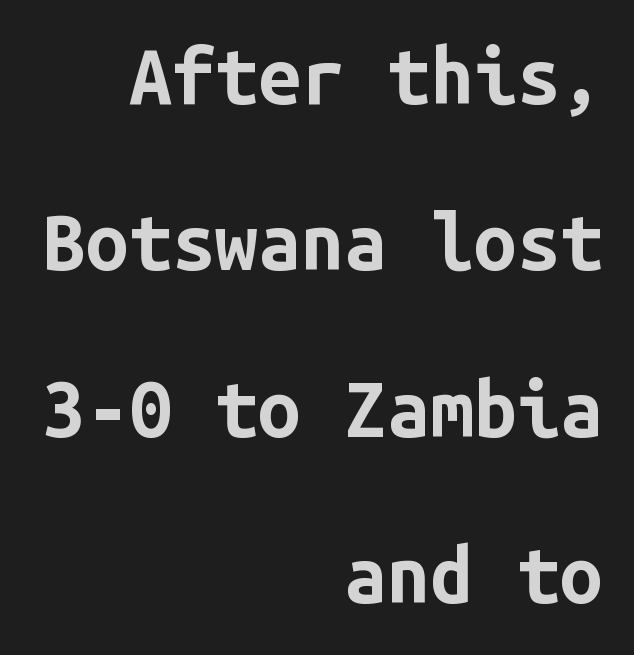
Q: Is the text bold? A: Yes.
Q: Is the text italic (slanted)? A: No, it is upright.
Q: Is the typeface a serif or a sans-serif typeface? A: Sans-serif.
Q: Is the text underlined? A: No.
Q: How is the paragraph aligned? A: Right-aligned.
Q: Is the spacing between letters normal or unusually wide? A: Normal.
Q: Is the spacing between lines tight, normal or loose? A: Loose.
Q: Width (condensed, normal, or wide)? A: Normal.
Q: Stroke contrast? A: Low.
Q: x-height? A: Medium.
Q: Monospaced? A: Yes.
